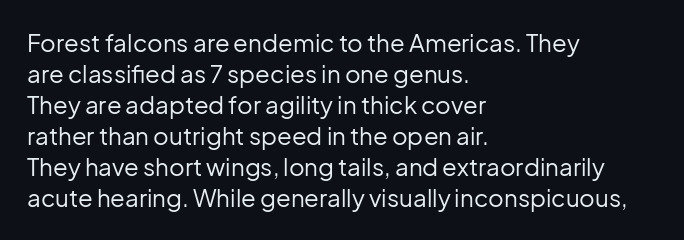
Q: Is the text bold? A: No.
Q: Is the text italic (slanted)? A: No, it is upright.
Q: Is the text underlined? A: No.
Q: How is the paragraph aligned? A: Left-aligned.
Q: Is the spacing between letters normal or unusually wide? A: Normal.
Q: Is the spacing between lines tight, normal or loose? A: Normal.
